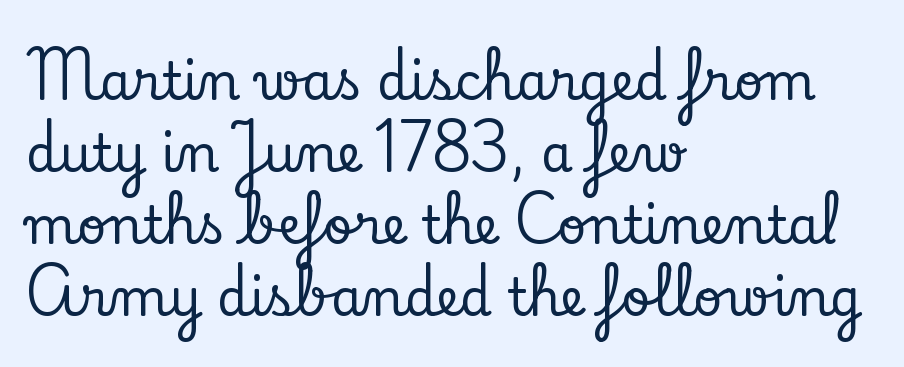
{"serif": "yes", "italic": "no", "width": "normal", "stroke_contrast": "low", "x_height": "small", "monospaced": "no", "underline": "no", "align": "left", "line_spacing": "normal", "line_spacing_ratio": 1.41, "letter_spacing": "normal", "letter_spacing_em": 0.0, "glyph_px": 51}
